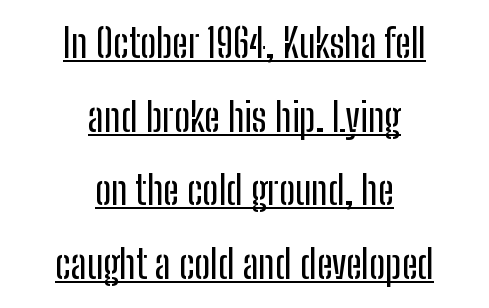
The face used here is proportionally spaced, like ordinary book or web type. Is there any slant? The stems are plumb. A baseline rule has been typeset under these characters. Layout note: lines centered. You can tell from the bare stems that sans-serif type was used.
